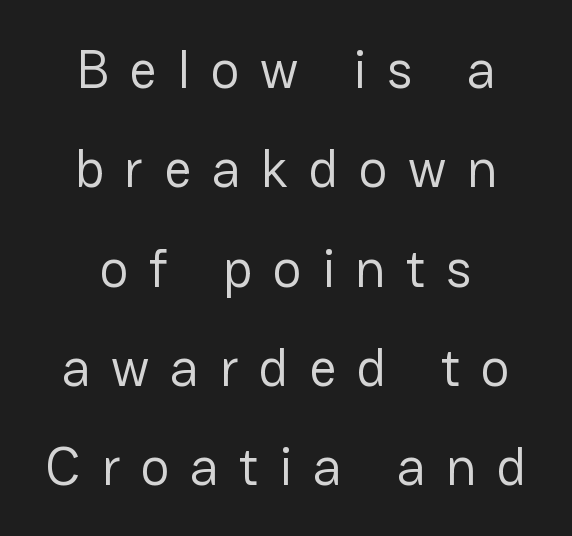
Q: Is the text bold? A: No.
Q: Is the text italic (slanted)? A: No, it is upright.
Q: Is the typeface a serif or a sans-serif typeface? A: Sans-serif.
Q: Is the text underlined? A: No.
Q: How is the paragraph aligned? A: Centered.
Q: Is the spacing between letters normal or unusually wide? A: Unusually wide.
Q: Width (condensed, normal, or wide)? A: Normal.
Q: Stroke contrast? A: Low.
Q: x-height? A: Medium.
Q: Monospaced? A: No.
